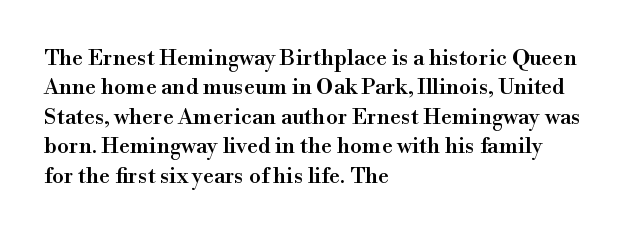
Q: Is the text italic (slanted)? A: No, it is upright.
Q: Is the text underlined? A: No.
Q: How is the paragraph aligned? A: Left-aligned.
Q: Is the spacing between letters normal or unusually wide? A: Normal.
Q: Is the spacing between lines tight, normal or loose? A: Normal.
